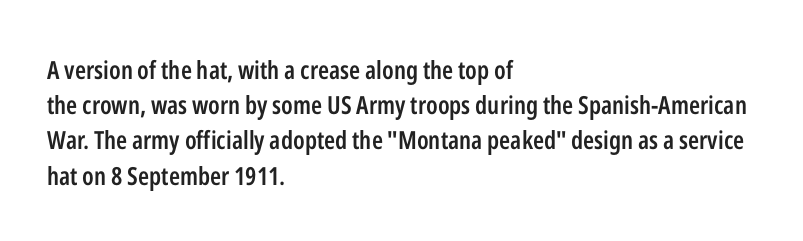
Heft: intermediate — a semibold. No word sits above an underline. Successive baselines arrive at the customary interval. Inter-character spacing is left at the font's built-in metrics. Reading down the block, your eye returns to a fixed left position each line. Italic? Not at all — the glyphs are vertical.
